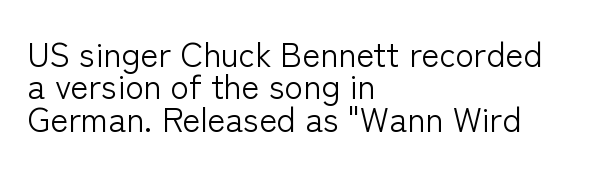
{"serif": "no", "italic": "no", "bold": "no", "weight": "light", "width": "normal", "stroke_contrast": "low", "x_height": "medium", "monospaced": "no", "underline": "no", "align": "left", "line_spacing": "tight", "line_spacing_ratio": 0.95, "letter_spacing": "normal", "letter_spacing_em": 0.0, "glyph_px": 34}
